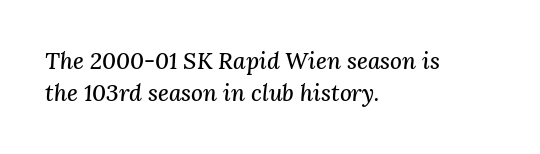
Q: Is the text italic (slanted)? A: Yes, it leans right by about 3 degrees.
Q: Is the text underlined? A: No.
Q: How is the paragraph aligned? A: Left-aligned.
Q: Is the spacing between letters normal or unusually wide? A: Normal.
Q: Is the spacing between lines tight, normal or loose? A: Normal.
